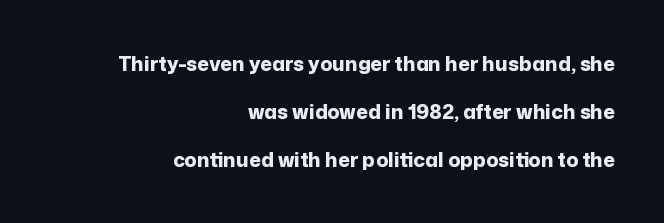
{"italic": "no", "bold": "yes", "underline": "no", "align": "right", "line_spacing": "loose", "line_spacing_ratio": 2.39, "letter_spacing": "normal", "letter_spacing_em": 0.0, "glyph_px": 20}
